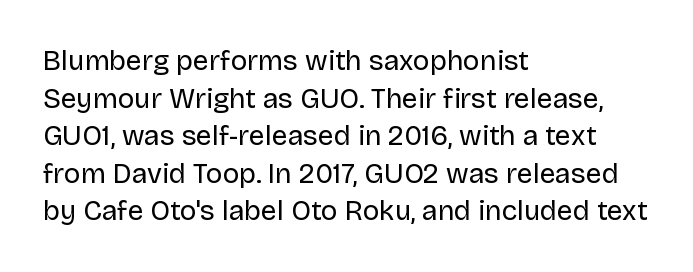
One-word summary of the alignment: left. Rows of type keep a routine distance in the vertical direction. Nope, not italic — everything's standing straight. This sample uses a sans-serif face. These glyphs show unthickened strokes, regular width or finer.
